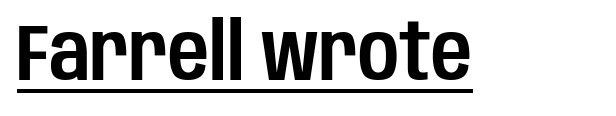
Q: Is the text italic (slanted)? A: No, it is upright.
Q: Is the typeface a serif or a sans-serif typeface? A: Sans-serif.
Q: Is the text underlined? A: Yes.
Q: Is the spacing between letters normal or unusually wide? A: Normal.
Q: Width (condensed, normal, or wide)? A: Condensed.
Q: Stroke contrast? A: Low.
Q: x-height? A: Large.
Q: Monospaced? A: No.
